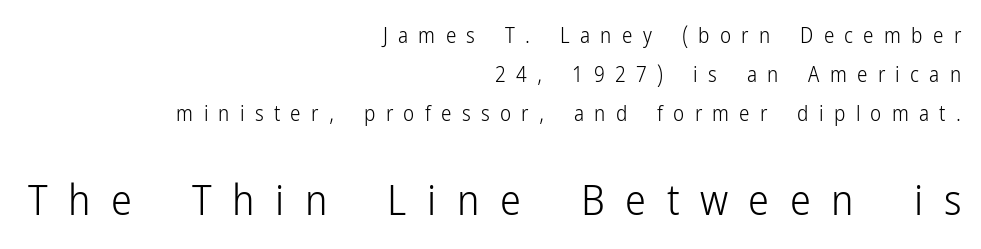
The image shows 42 px light, condensed sans-serif type, upright; set right-aligned, line spacing 1.85x, unusually wide letter spacing (+0.49 em), not underlined; the second (bottom) block is 2.0x larger; low stroke contrast and a medium x-height.
